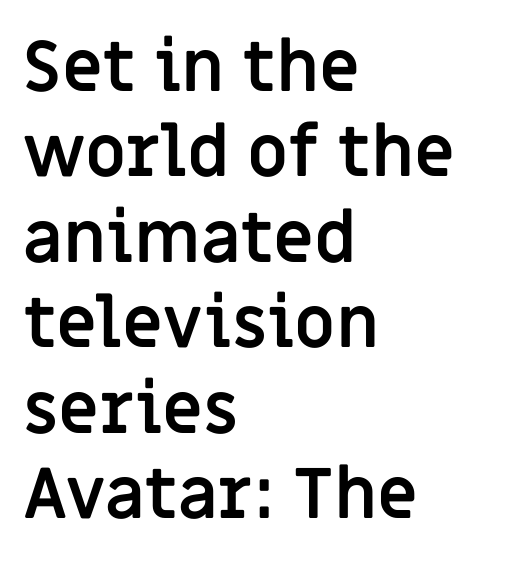
The image shows 70 px semibold sans-serif type, upright; set left-aligned, line spacing 1.22x, normal letter spacing, not underlined; low stroke contrast and a large x-height.
